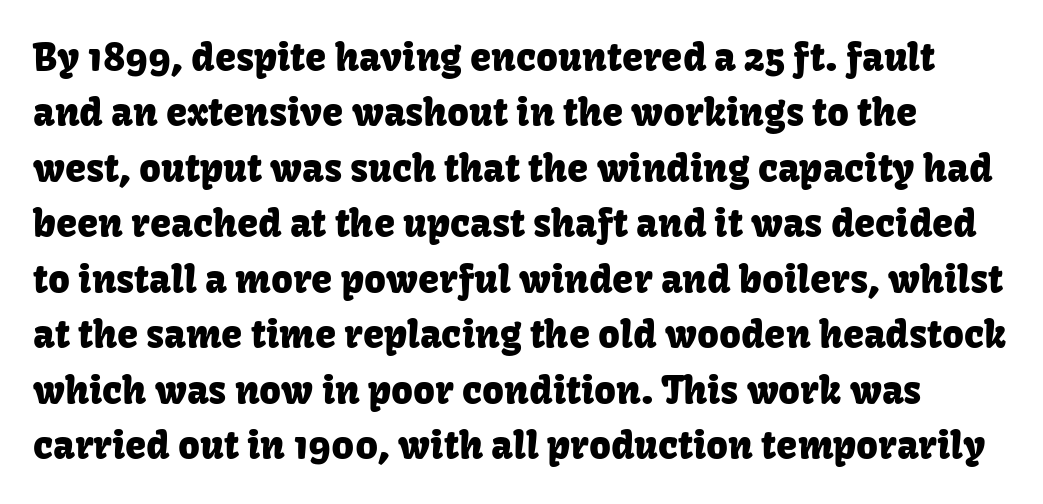
Q: Is the text italic (slanted)? A: No, it is upright.
Q: Is the typeface a serif or a sans-serif typeface? A: Sans-serif.
Q: Is the text underlined? A: No.
Q: Is the spacing between letters normal or unusually wide? A: Normal.
Q: Is the spacing between lines tight, normal or loose? A: Normal.
Q: Width (condensed, normal, or wide)? A: Normal.
Q: Stroke contrast? A: Low.
Q: x-height? A: Medium.
Q: Monospaced? A: No.
